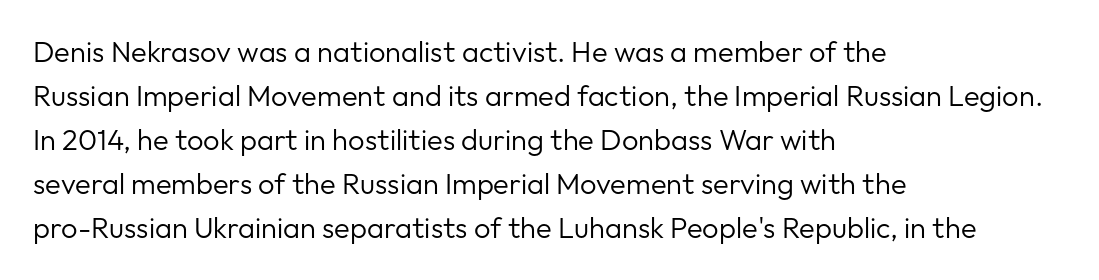
These lines keep a tight, regular rhythm from letter to letter. Think of a printed novel: that variable character pitch is what you see here. Each new line begins a customary step beneath the previous one. These lines are composed in type without serifs.
